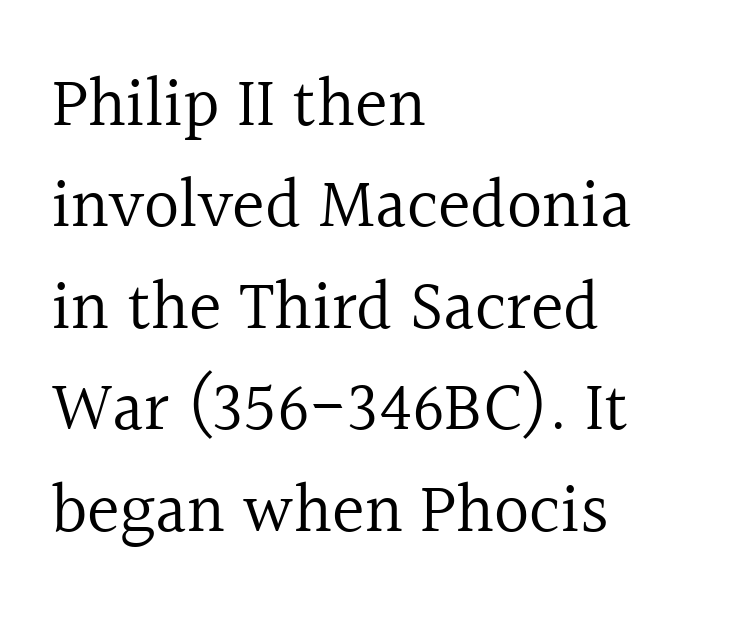
Q: Is the text bold? A: No.
Q: Is the text italic (slanted)? A: No, it is upright.
Q: Is the typeface a serif or a sans-serif typeface? A: Serif.
Q: Is the text underlined? A: No.
Q: How is the paragraph aligned? A: Left-aligned.
Q: Is the spacing between letters normal or unusually wide? A: Normal.
Q: Is the spacing between lines tight, normal or loose? A: Normal.
Q: Width (condensed, normal, or wide)? A: Normal.
Q: x-height? A: Medium.
Q: Monospaced? A: No.
